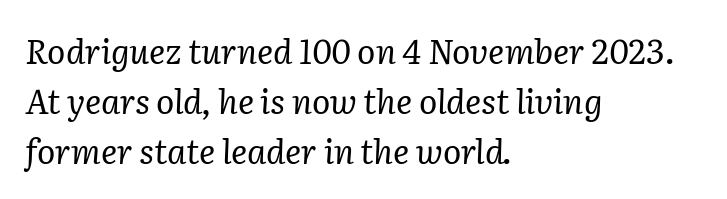
Q: Is the text bold? A: No.
Q: Is the text italic (slanted)? A: Yes, it leans right by about 2 degrees.
Q: Is the typeface a serif or a sans-serif typeface? A: Serif.
Q: Is the text underlined? A: No.
Q: How is the paragraph aligned? A: Left-aligned.
Q: Is the spacing between letters normal or unusually wide? A: Normal.
Q: Is the spacing between lines tight, normal or loose? A: Normal.
Q: Width (condensed, normal, or wide)? A: Normal.
Q: Stroke contrast? A: Low.
Q: x-height? A: Medium.
Q: Monospaced? A: No.
